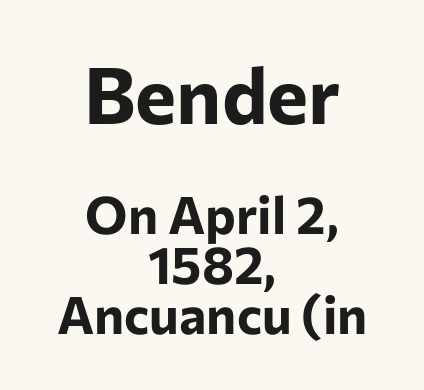
The specimen omits any rule beneath the text block's lines. Leftover space on each line is divided equally before and after the words. You could barely slide anything between these rows. When letters stand straight like this, we call the style roman or upright. The upper block of text is set noticeably larger than the block beneath it. Caption: standard tracking, unaltered.
